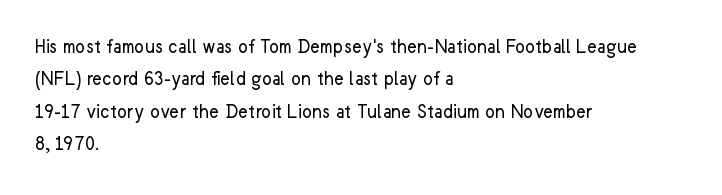
The image shows 21 px text type, upright; set left-aligned, normal line spacing (1.54x), normal letter spacing, not underlined.
